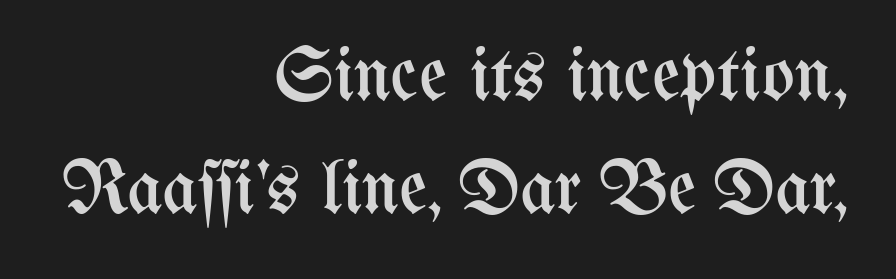
Q: Is the text bold? A: No.
Q: Is the text italic (slanted)? A: No, it is upright.
Q: Is the text underlined? A: No.
Q: How is the paragraph aligned? A: Right-aligned.
Q: Is the spacing between letters normal or unusually wide? A: Normal.
Q: Is the spacing between lines tight, normal or loose? A: Normal.
Q: Width (condensed, normal, or wide)? A: Condensed.
Q: Stroke contrast? A: Medium.
Q: x-height? A: Medium.
Q: Monospaced? A: No.
